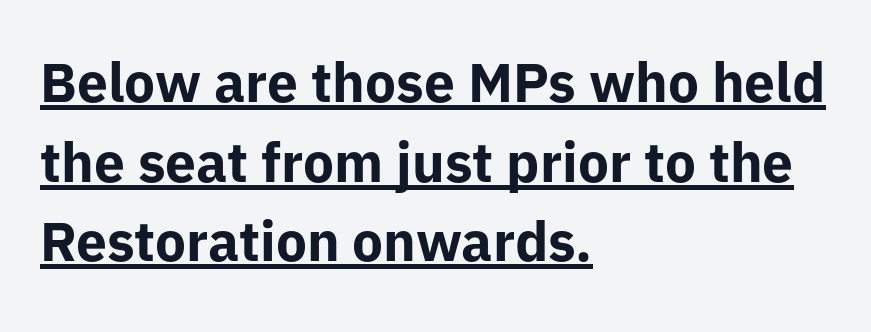
Q: Is the text bold? A: Yes.
Q: Is the text italic (slanted)? A: No, it is upright.
Q: Is the typeface a serif or a sans-serif typeface? A: Sans-serif.
Q: Is the text underlined? A: Yes.
Q: How is the paragraph aligned? A: Left-aligned.
Q: Is the spacing between letters normal or unusually wide? A: Normal.
Q: Is the spacing between lines tight, normal or loose? A: Normal.
Q: Width (condensed, normal, or wide)? A: Normal.
Q: Stroke contrast? A: Low.
Q: x-height? A: Medium.
Q: Monospaced? A: No.
